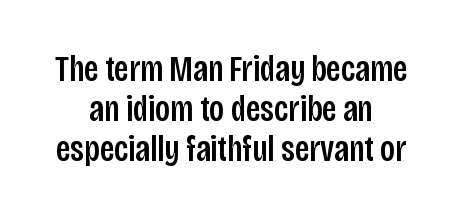
Q: Is the text italic (slanted)? A: No, it is upright.
Q: Is the typeface a serif or a sans-serif typeface? A: Sans-serif.
Q: Is the text underlined? A: No.
Q: How is the paragraph aligned? A: Centered.
Q: Is the spacing between letters normal or unusually wide? A: Normal.
Q: Is the spacing between lines tight, normal or loose? A: Tight.
Q: Width (condensed, normal, or wide)? A: Condensed.
Q: Stroke contrast? A: Low.
Q: x-height? A: Large.
Q: Monospaced? A: No.
